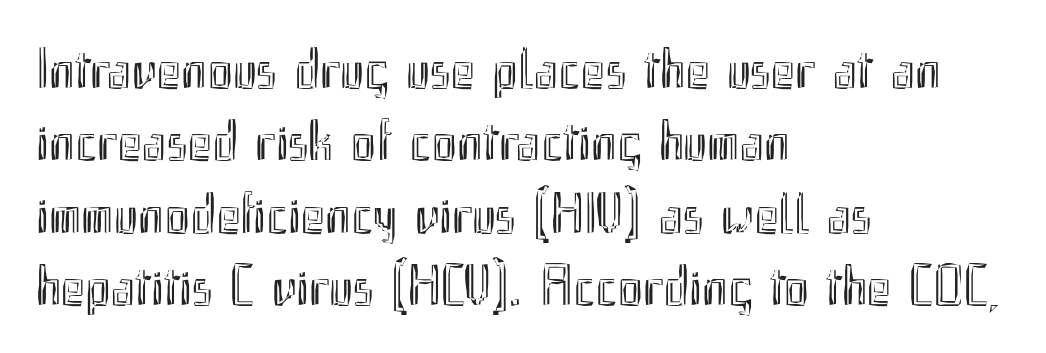
The image shows 58 px condensed type, upright; set left-aligned, normal line spacing (1.25x), normal letter spacing, not underlined; a small x-height.
